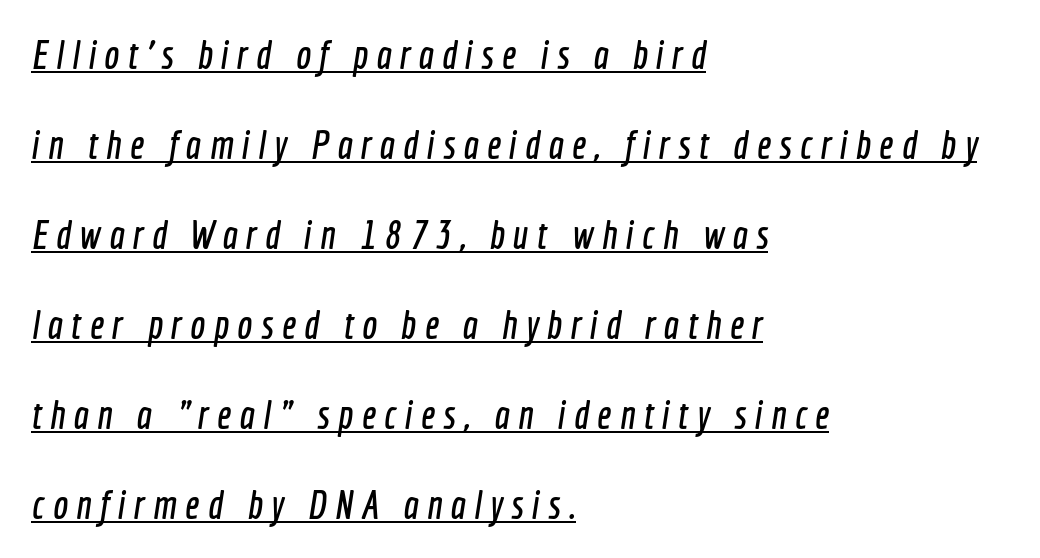
{"serif": "no", "width": "condensed", "x_height": "medium", "monospaced": "no", "underline": "yes", "align": "left", "line_spacing": "loose", "line_spacing_ratio": 2.25, "letter_spacing": "wide", "letter_spacing_em": 0.21, "glyph_px": 40}
